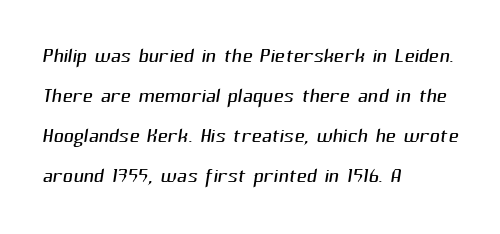
Q: Is the text bold? A: No.
Q: Is the typeface a serif or a sans-serif typeface? A: Sans-serif.
Q: Is the text underlined? A: No.
Q: How is the paragraph aligned? A: Left-aligned.
Q: Is the spacing between letters normal or unusually wide? A: Normal.
Q: Is the spacing between lines tight, normal or loose? A: Normal.
Q: Width (condensed, normal, or wide)? A: Normal.
Q: Stroke contrast? A: Medium.
Q: x-height? A: Medium.
Q: Monospaced? A: No.
